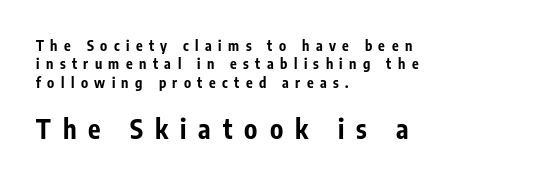
Q: Is the text bold? A: Yes.
Q: Is the text italic (slanted)? A: No, it is upright.
Q: Is the text underlined? A: No.
Q: How is the paragraph aligned? A: Left-aligned.
Q: Is the spacing between letters normal or unusually wide? A: Unusually wide.
Q: Is the spacing between lines tight, normal or loose? A: Normal.
Q: Which block of text is set in a larger size, the first (top) or the second (bottom)? A: The second (bottom) one.
